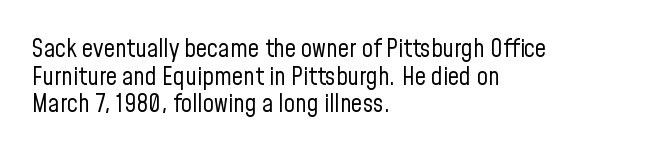
The image shows 25 px text type, upright; set left-aligned, tight line spacing (1.11x), normal letter spacing, not underlined.
